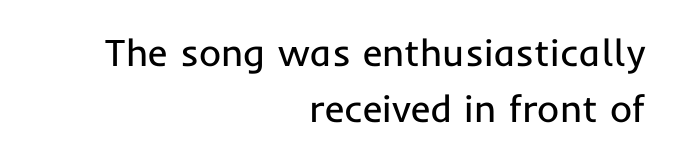
The image shows 38 px regular-weight sans-serif type, upright; set right-aligned, normal line spacing (1.48x), normal letter spacing, not underlined; low stroke contrast and a medium x-height.
